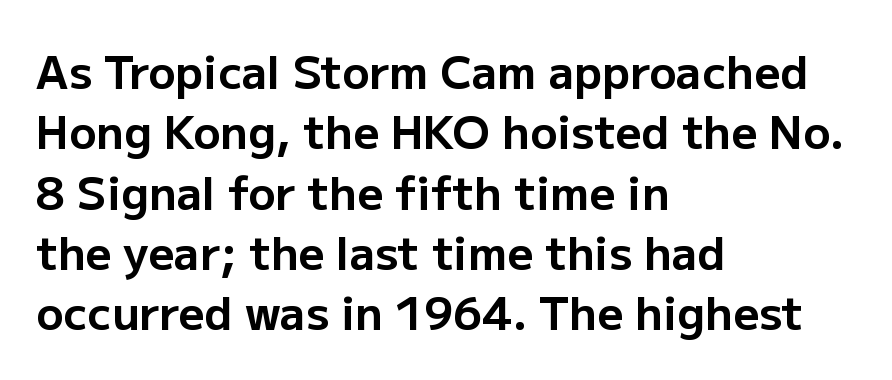
{"serif": "no", "italic": "no", "bold": "yes", "weight": "bold", "width": "normal", "stroke_contrast": "low", "x_height": "medium", "monospaced": "no", "underline": "no", "align": "left", "line_spacing": "normal", "line_spacing_ratio": 1.34, "letter_spacing": "normal", "letter_spacing_em": 0.0, "glyph_px": 45}
